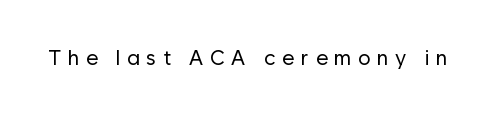
This is roman type, the default non-slanted kind. Between one letter and the next there's a generous, obvious gap. These glyphs show unthickened strokes, regular width or finer. The space beneath each line is pristine and unruled.
